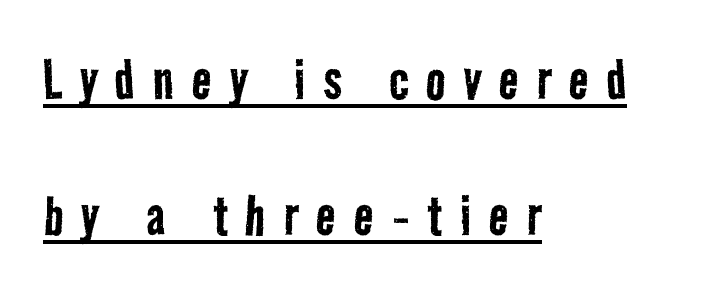
{"serif": "no", "bold": "no", "weight": "regular", "width": "condensed", "stroke_contrast": "low", "x_height": "medium", "monospaced": "no", "underline": "yes", "align": "left", "line_spacing": "loose", "line_spacing_ratio": 2.09, "letter_spacing": "wide", "letter_spacing_em": 0.28, "glyph_px": 65}
